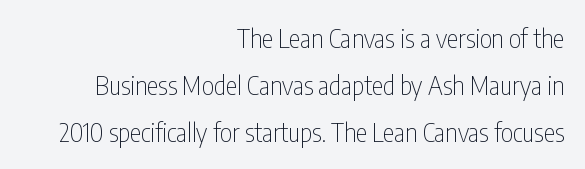
The image shows 26 px text type, upright; set right-aligned, line spacing 1.8x, normal letter spacing, not underlined.
